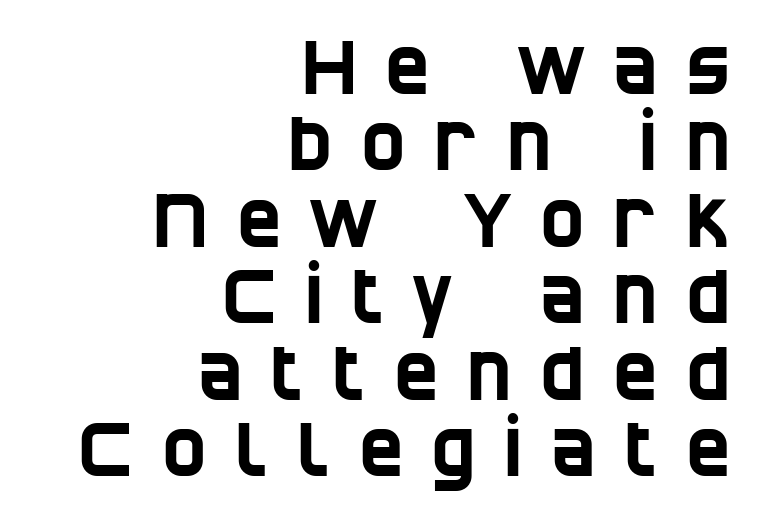
{"serif": "no", "width": "condensed", "stroke_contrast": "low", "x_height": "large", "monospaced": "no", "underline": "no", "align": "right", "line_spacing": "tight", "line_spacing_ratio": 1.02, "letter_spacing": "wide", "letter_spacing_em": 0.38, "glyph_px": 75}
